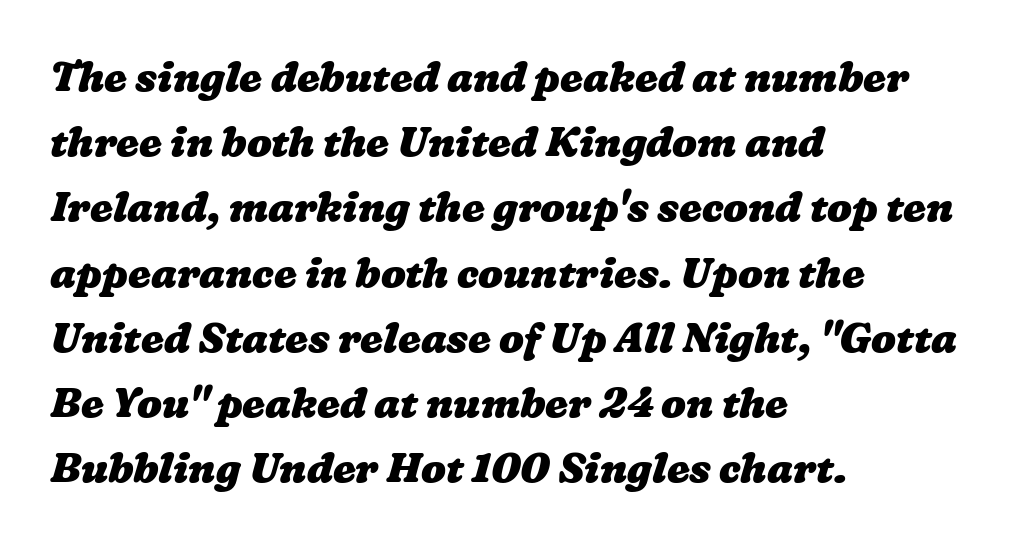
Q: Is the text bold? A: Yes.
Q: Is the text underlined? A: No.
Q: How is the paragraph aligned? A: Left-aligned.
Q: Is the spacing between letters normal or unusually wide? A: Normal.
Q: Is the spacing between lines tight, normal or loose? A: Normal.
Q: Width (condensed, normal, or wide)? A: Wide.
Q: Stroke contrast? A: Low.
Q: x-height? A: Medium.
Q: Monospaced? A: No.
